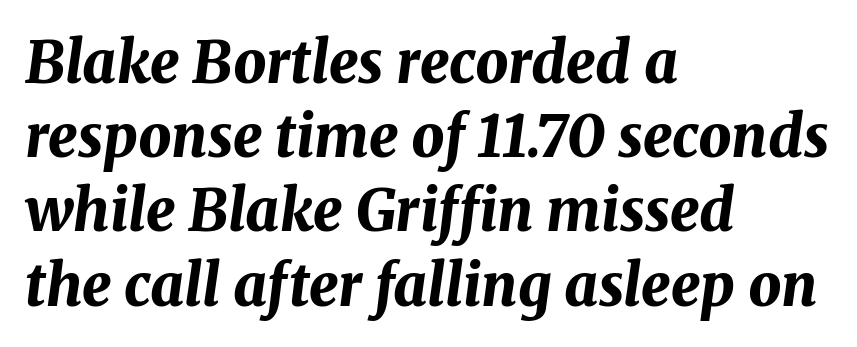
{"italic": "yes", "lean": "right", "slant_degrees": 8, "bold": "yes", "weight": "bold", "width": "normal", "stroke_contrast": "medium", "x_height": "medium", "monospaced": "no", "underline": "no", "align": "left", "line_spacing": "normal", "line_spacing_ratio": 1.28, "letter_spacing": "normal", "letter_spacing_em": 0.0, "glyph_px": 58}
